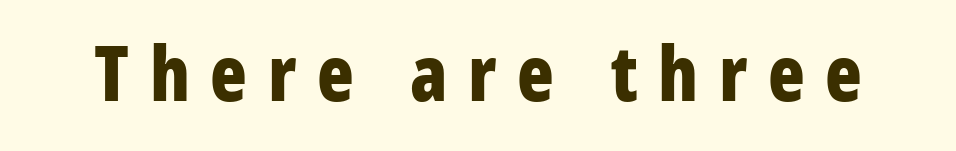
This rendering features lettering with no underline. Characters remain perfectly vertical along every line. Plenty of ink on the page — the face is bold. Serif or sans? Sans — the stroke terminals are bare. Each letter keeps its own natural width here, so spacing adapts to shape.
